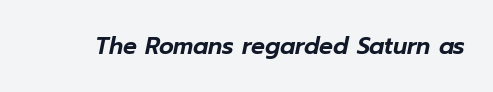
Honestly, there is no underline to notice here at all. What stands out about the letter spacing? Nothing — it is the standard amount. Compared with ordinary roman type, these characters are visibly tilted.
